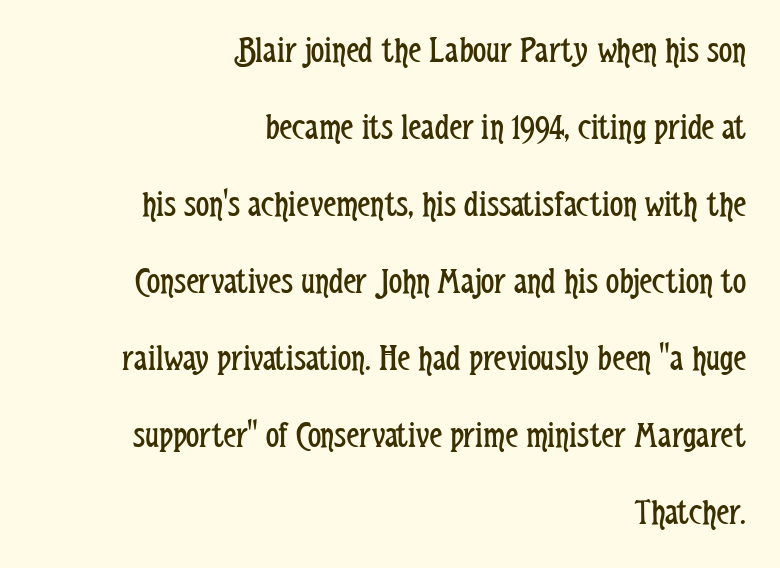
The rendering uses a large line-height, opening up the rows. Leftover space on each line is placed entirely before the opening word. The cut favours lightness, reaching ordinary text weight at its darkest. In terms of letterform style, serifs are entirely absent.
